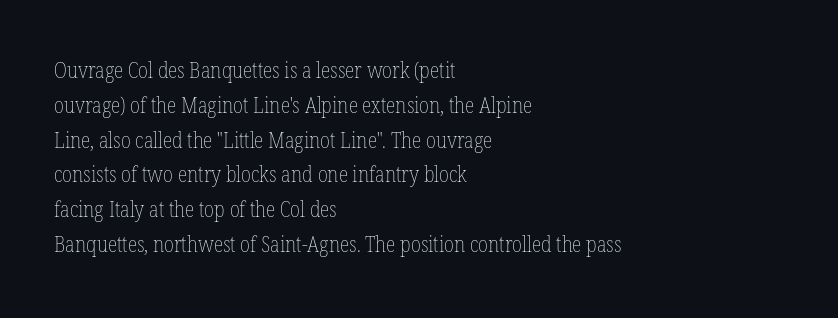
The image shows 22 px text type, upright; set left-aligned, normal line spacing (1.58x), normal letter spacing, not underlined.
